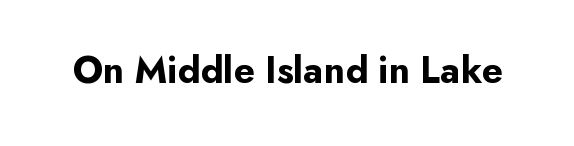
The image shows 38 px bold sans-serif type, upright; set normal letter spacing, not underlined; low stroke contrast and a small x-height.
